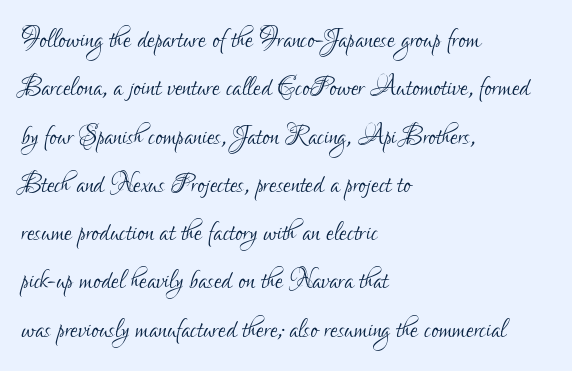
{"serif": "no", "bold": "no", "weight": "light", "width": "condensed", "stroke_contrast": "low", "x_height": "small", "monospaced": "no", "underline": "no", "align": "left", "line_spacing": "normal", "line_spacing_ratio": 1.42, "letter_spacing": "normal", "letter_spacing_em": 0.0, "glyph_px": 34}
